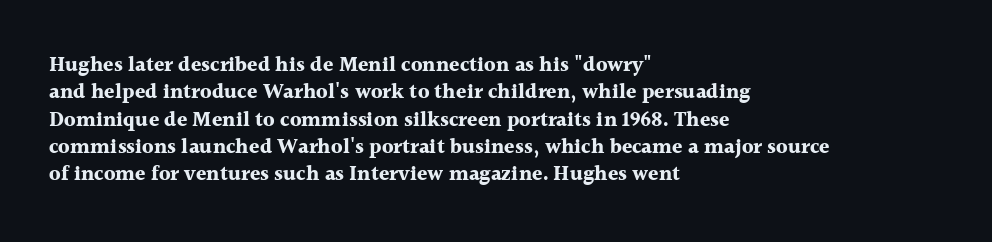
The image shows 21 px bold type, upright; set left-aligned, normal line spacing (1.3x), normal letter spacing, not underlined.
